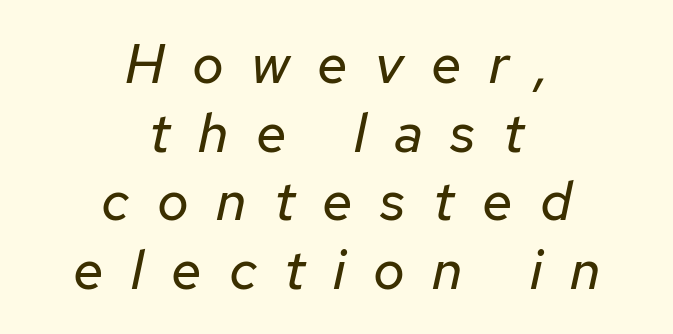
Q: Is the text bold? A: No.
Q: Is the text italic (slanted)? A: Yes, it leans right by about 12 degrees.
Q: Is the text underlined? A: No.
Q: How is the paragraph aligned? A: Centered.
Q: Is the spacing between letters normal or unusually wide? A: Unusually wide.
Q: Is the spacing between lines tight, normal or loose? A: Normal.
Q: Width (condensed, normal, or wide)? A: Normal.
Q: Stroke contrast? A: Low.
Q: x-height? A: Medium.
Q: Monospaced? A: No.
